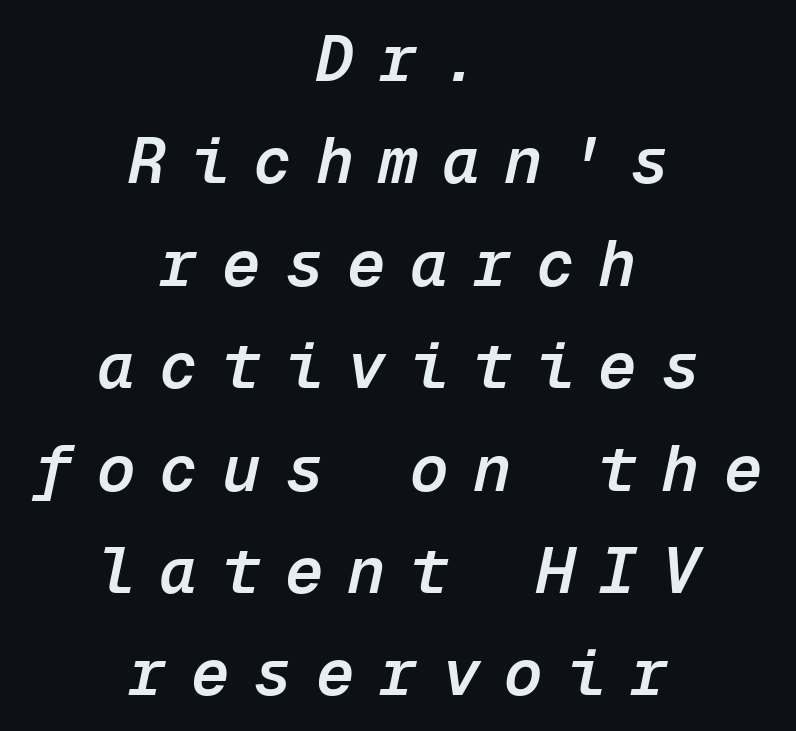
Q: Is the text bold? A: Semi-bold.
Q: Is the text italic (slanted)? A: Yes, it leans right by about 12 degrees.
Q: Is the text underlined? A: No.
Q: How is the paragraph aligned? A: Centered.
Q: Is the spacing between letters normal or unusually wide? A: Unusually wide.
Q: Is the spacing between lines tight, normal or loose? A: Normal.
Q: Width (condensed, normal, or wide)? A: Normal.
Q: Stroke contrast? A: Low.
Q: x-height? A: Medium.
Q: Monospaced? A: Yes.
